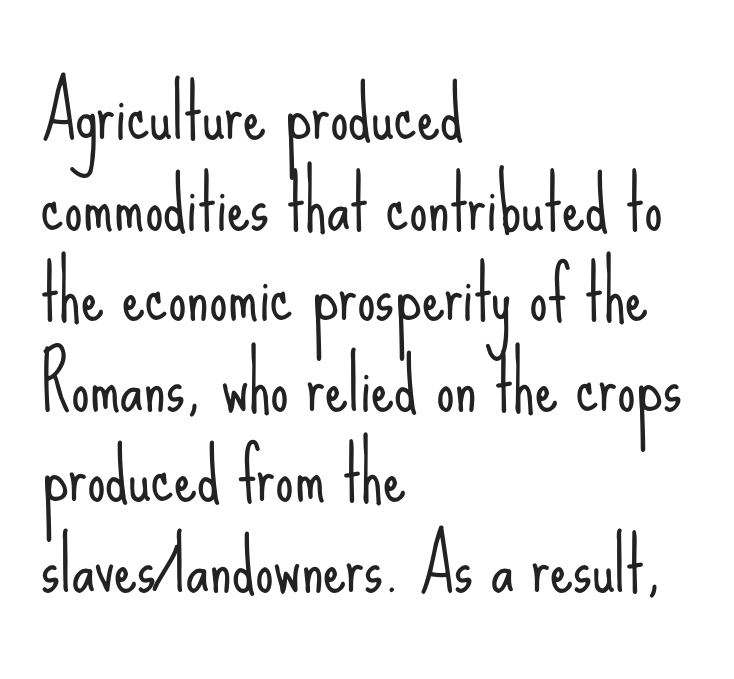
The passage shown is not underscored anywhere. If you drew a line through each stem, it would be perfectly vertical. Where is the straight margin? On the left. The font family rendered here belongs to the sans-serif group. The weight tops out at a normal text grade.
